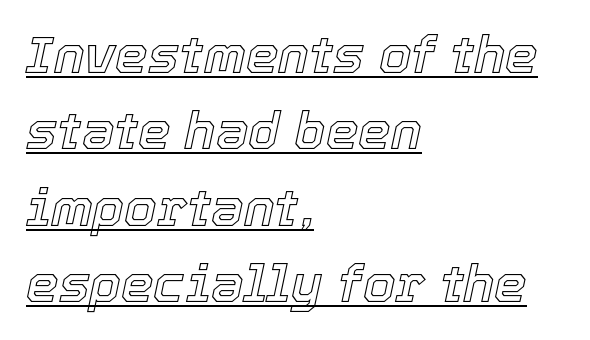
Underlined type. In CSS terms this would be text-align: left. You can tell it's italic because the verticals aren't actually vertical. Letter spacing: default. Does the leading feel generous? No, just average.
